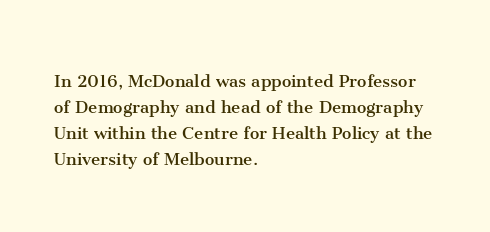
The image shows 21 px text type, upright; set left-aligned, line spacing 1.24x, normal letter spacing, not underlined.
